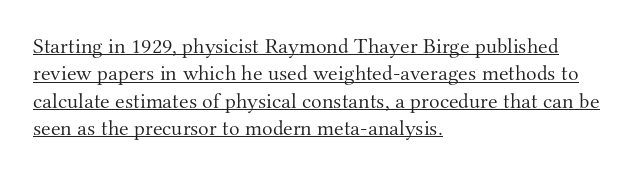
Stems here are at most as thick as an everyday book face. Posture: straight, roman, zero tilt. Observe the ordinary spacing: letters are neighbours, not strangers. In designer terms, the underline attribute is active on this setting. Left-aligned paragraph, ragged on the right.
